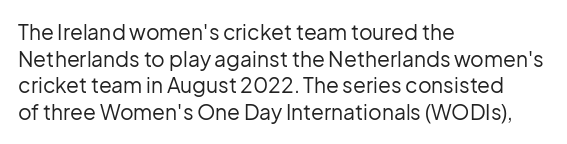
Summary of weight: not heavy and not bold. The vertical gap from one line to the next is medium. The type is set solid horizontally, with unmodified tracking. No italicization has been applied; the sample stays upright. The paragraph shown leans on its left margin. The gap between lines stays unmarked.
